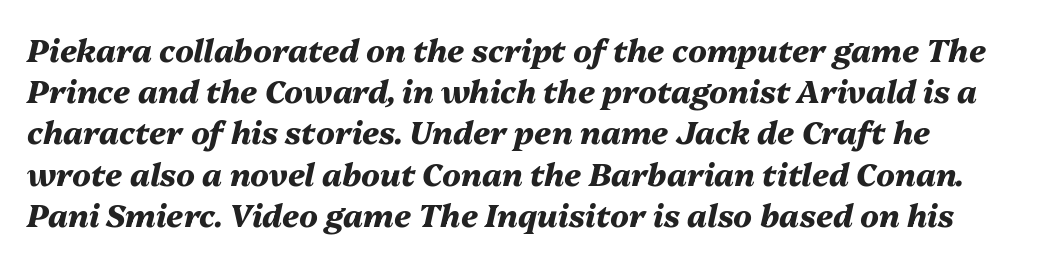
The image shows 31 px heavy type, italic (leaning right); set normal line spacing (1.33x), normal letter spacing, not underlined; medium stroke contrast and a medium x-height.
